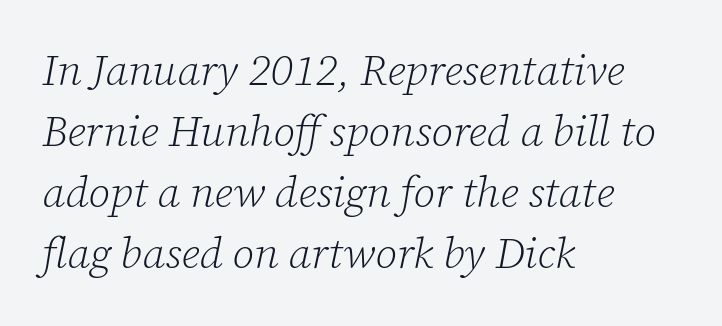
{"serif": "yes", "italic": "yes", "lean": "right", "slant_degrees": 12, "bold": "no", "weight": "light", "width": "normal", "stroke_contrast": "low", "x_height": "medium", "monospaced": "no", "underline": "no", "align": "left", "line_spacing": "normal", "line_spacing_ratio": 1.42, "letter_spacing": "normal", "letter_spacing_em": 0.0, "glyph_px": 43}
